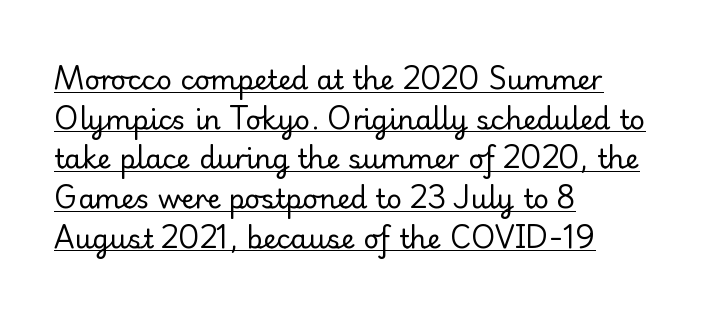
{"italic": "no", "bold": "no", "underline": "yes", "align": "left", "line_spacing": "normal", "line_spacing_ratio": 1.47, "letter_spacing": "normal", "letter_spacing_em": 0.0, "glyph_px": 27}
